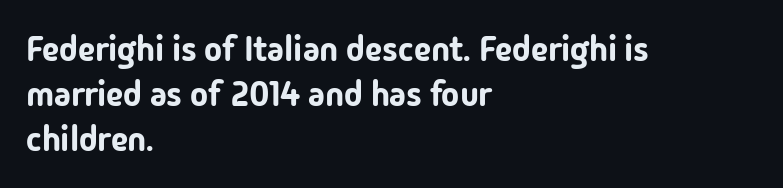
Examine the stroke ends and you'll find no serifs. Reading down the block, your eye returns to a fixed left position each line. A bare baseline throughout the passage. This is roman type, the default non-slanted kind.
